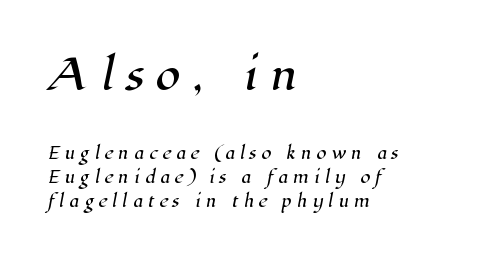
Which margin do the lines hug? The left one — the right edge is uneven. The characters display serif detailing at their extremities. Spacing verdict: proportional, widths tailored to each character. Beneath every word, the page is bare. This sample uses expanded letter spacing, leaving extra air between glyphs. This layout puts the oversized block above and the modest block below.
